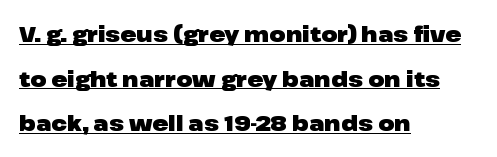
{"italic": "no", "bold": "yes", "underline": "yes", "align": "left", "line_spacing": "loose", "line_spacing_ratio": 2.12, "letter_spacing": "normal", "letter_spacing_em": 0.0, "glyph_px": 21}
